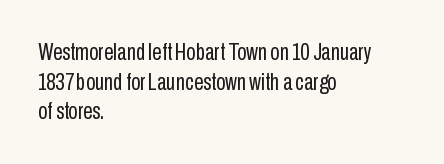
{"italic": "no", "bold": "no", "underline": "no", "align": "left", "line_spacing_ratio": 1.23, "letter_spacing": "normal", "letter_spacing_em": 0.0, "glyph_px": 24}
